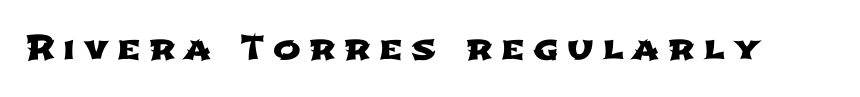
{"serif": "no", "width": "wide", "stroke_contrast": "low", "x_height": "medium", "monospaced": "no", "underline": "no", "letter_spacing": "wide", "letter_spacing_em": 0.26, "glyph_px": 33}
